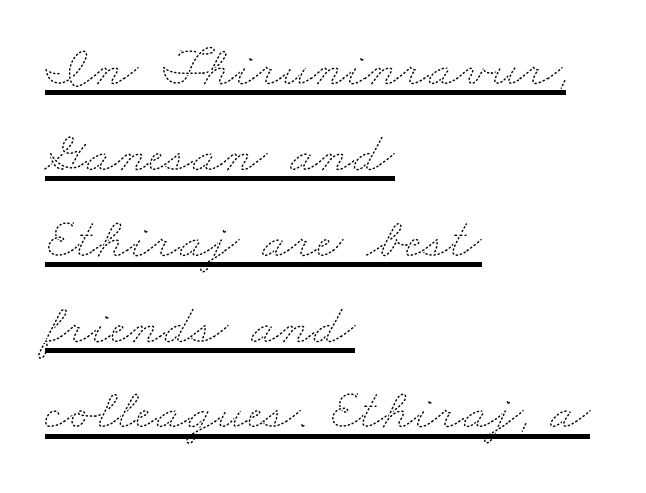
Q: Is the text bold? A: No.
Q: Is the text underlined? A: Yes.
Q: How is the paragraph aligned? A: Left-aligned.
Q: Is the spacing between letters normal or unusually wide? A: Normal.
Q: Is the spacing between lines tight, normal or loose? A: Normal.
Q: Width (condensed, normal, or wide)? A: Wide.
Q: Stroke contrast? A: Medium.
Q: x-height? A: Small.
Q: Monospaced? A: No.
